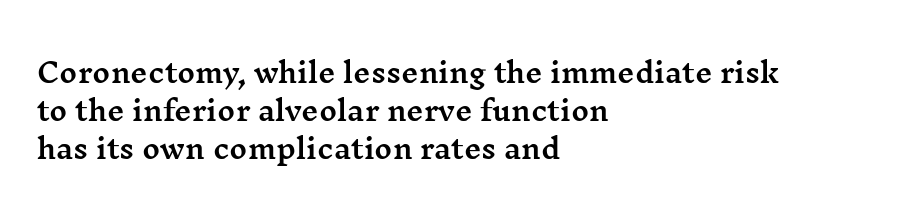
The ragged edge is on the right, which tells us the setting is flush left. Underline: absent. Does the leading feel generous? No, just average. The type is set solid horizontally, with unmodified tracking.
